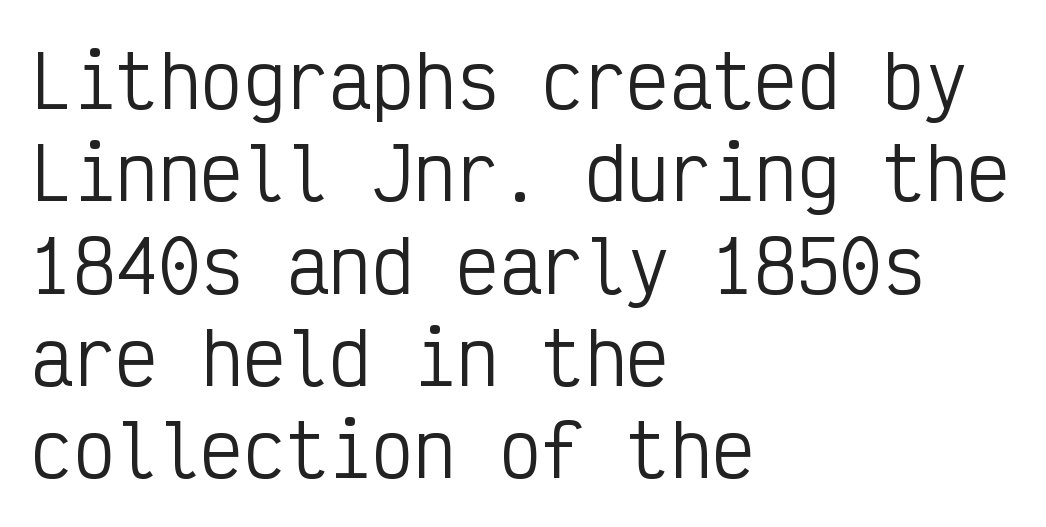
Q: Is the text bold? A: No.
Q: Is the text italic (slanted)? A: No, it is upright.
Q: Is the typeface a serif or a sans-serif typeface? A: Sans-serif.
Q: Is the text underlined? A: No.
Q: How is the paragraph aligned? A: Left-aligned.
Q: Is the spacing between letters normal or unusually wide? A: Normal.
Q: Is the spacing between lines tight, normal or loose? A: Normal.
Q: Width (condensed, normal, or wide)? A: Condensed.
Q: Stroke contrast? A: Low.
Q: x-height? A: Medium.
Q: Monospaced? A: Yes.
